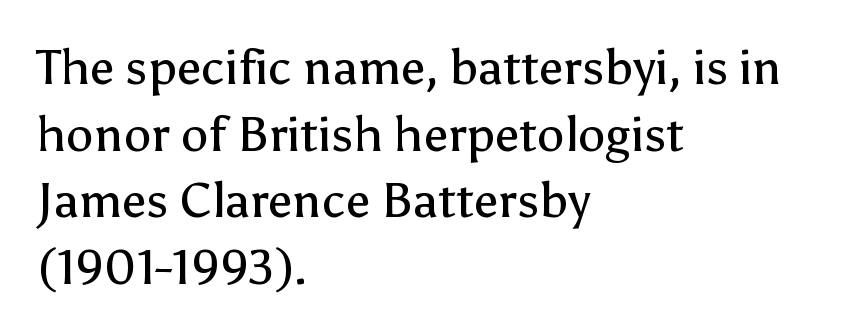
The image shows 49 px regular-weight sans-serif type, upright; set left-aligned, normal line spacing (1.36x), normal letter spacing, not underlined; low stroke contrast and a medium x-height.
